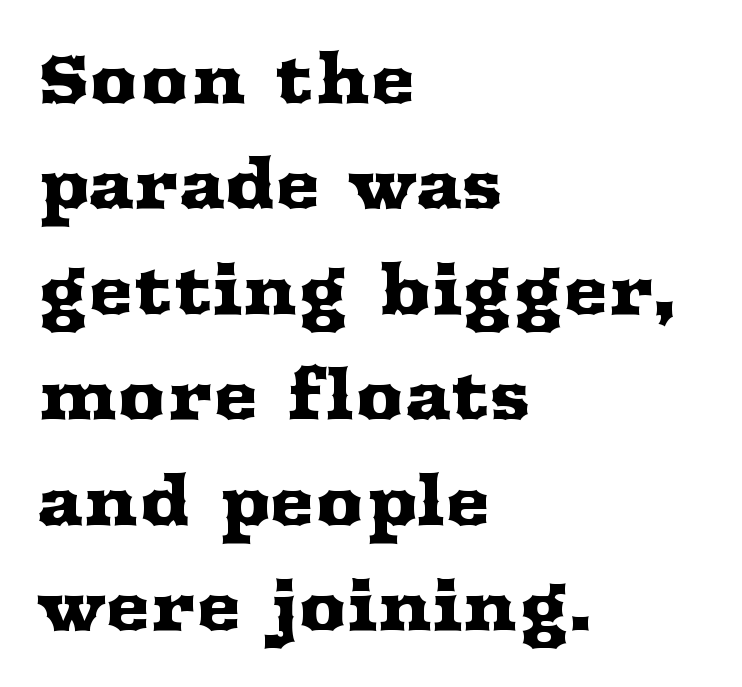
Q: Is the text italic (slanted)? A: No, it is upright.
Q: Is the typeface a serif or a sans-serif typeface? A: Serif.
Q: Is the text underlined? A: No.
Q: How is the paragraph aligned? A: Left-aligned.
Q: Is the spacing between letters normal or unusually wide? A: Normal.
Q: Is the spacing between lines tight, normal or loose? A: Normal.
Q: Width (condensed, normal, or wide)? A: Wide.
Q: Stroke contrast? A: Medium.
Q: x-height? A: Medium.
Q: Monospaced? A: No.
